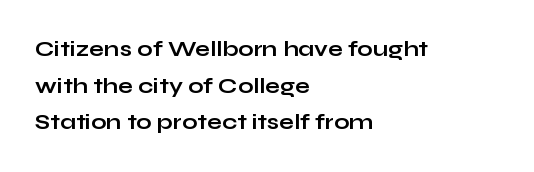
Q: Is the text bold? A: Yes.
Q: Is the text italic (slanted)? A: No, it is upright.
Q: Is the text underlined? A: No.
Q: How is the paragraph aligned? A: Left-aligned.
Q: Is the spacing between letters normal or unusually wide? A: Normal.
Q: Is the spacing between lines tight, normal or loose? A: Normal.
